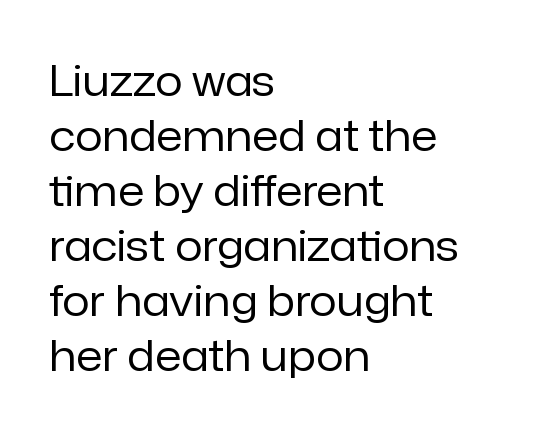
Q: Is the text bold? A: No.
Q: Is the text italic (slanted)? A: No, it is upright.
Q: Is the typeface a serif or a sans-serif typeface? A: Sans-serif.
Q: Is the text underlined? A: No.
Q: How is the paragraph aligned? A: Left-aligned.
Q: Is the spacing between letters normal or unusually wide? A: Normal.
Q: Is the spacing between lines tight, normal or loose? A: Normal.
Q: Width (condensed, normal, or wide)? A: Normal.
Q: Stroke contrast? A: Low.
Q: x-height? A: Medium.
Q: Monospaced? A: No.
